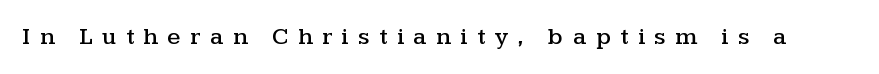
The image shows 24 px text type, upright; set unusually wide letter spacing (+0.4 em), not underlined.
